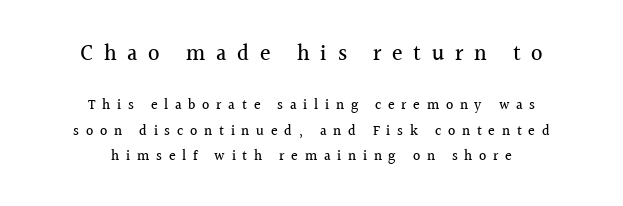
The image shows 22 px text type, upright; set centered, line spacing 1.81x, unusually wide letter spacing (+0.48 em), not underlined; the first (top) block is 1.57x larger.
